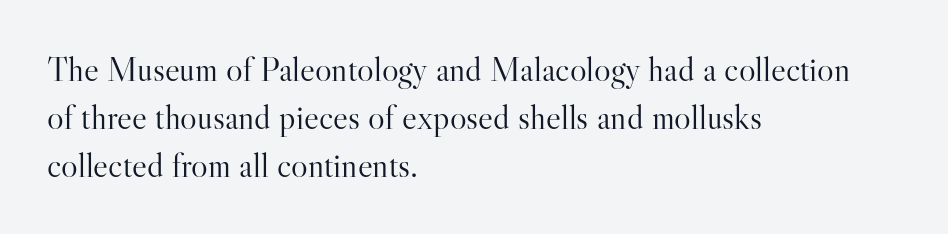
The image shows 35 px light serif type, upright; set left-aligned, normal line spacing (1.37x), normal letter spacing, not underlined; high stroke contrast and a small x-height.
